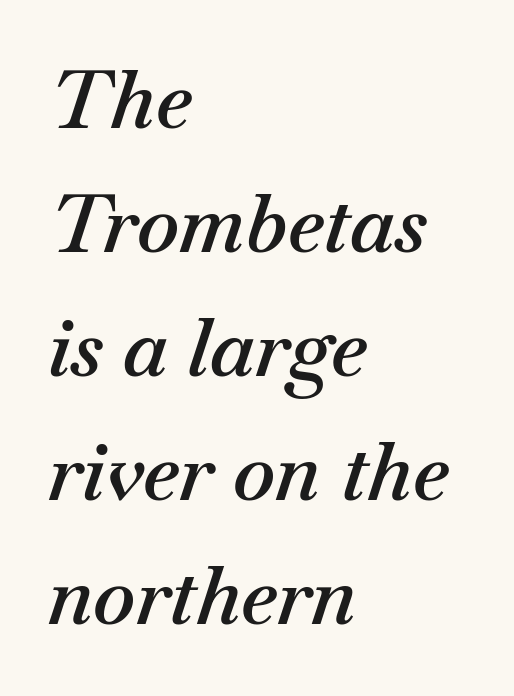
{"italic": "yes", "lean": "right", "slant_degrees": 18, "bold": "semi", "weight": "semibold", "width": "normal", "stroke_contrast": "medium", "x_height": "small", "monospaced": "no", "underline": "no", "align": "left", "line_spacing": "normal", "line_spacing_ratio": 1.55, "letter_spacing": "normal", "letter_spacing_em": 0.0, "glyph_px": 80}
